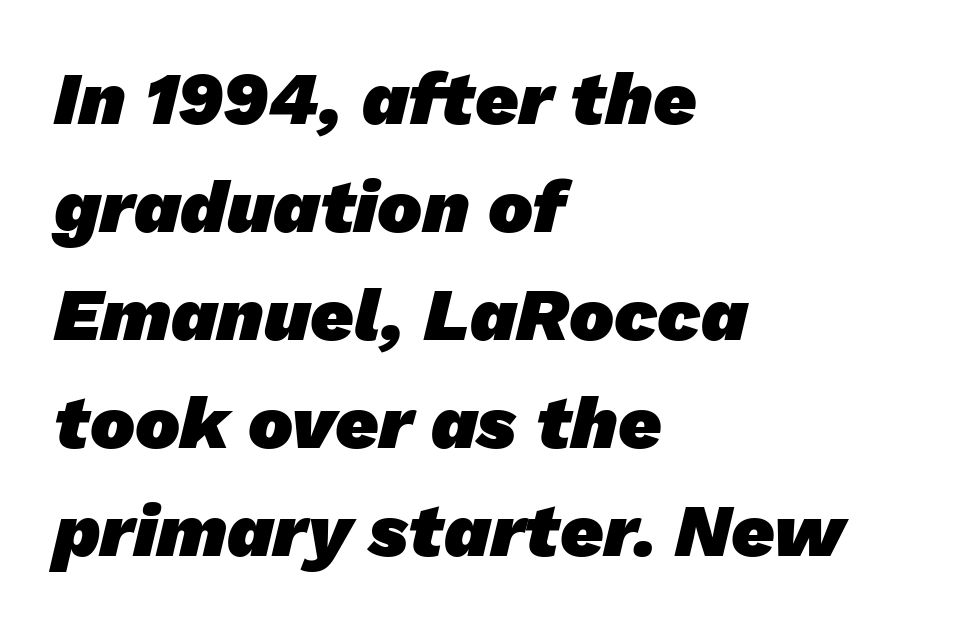
Q: Is the text bold? A: Yes.
Q: Is the typeface a serif or a sans-serif typeface? A: Sans-serif.
Q: Is the text underlined? A: No.
Q: How is the paragraph aligned? A: Left-aligned.
Q: Is the spacing between letters normal or unusually wide? A: Normal.
Q: Is the spacing between lines tight, normal or loose? A: Normal.
Q: Width (condensed, normal, or wide)? A: Normal.
Q: Stroke contrast? A: Low.
Q: x-height? A: Medium.
Q: Monospaced? A: No.
